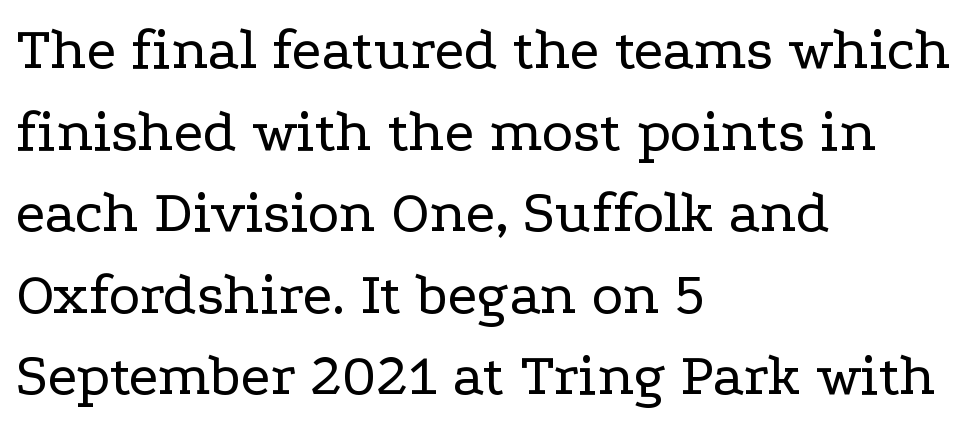
The image shows 60 px regular-weight, wide serif type, upright; set left-aligned, normal line spacing (1.36x), normal letter spacing, not underlined; low stroke contrast and a medium x-height.
